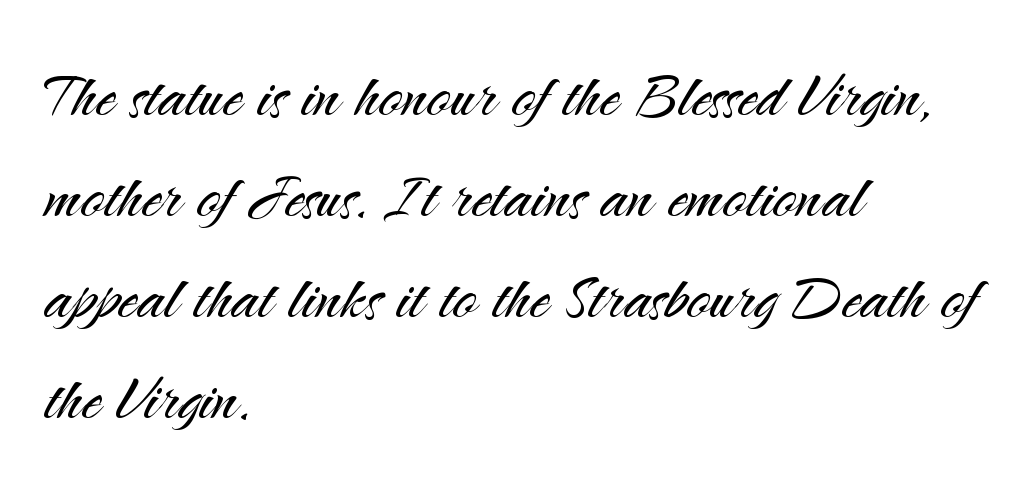
{"serif": "no", "bold": "no", "weight": "light", "width": "normal", "stroke_contrast": "medium", "x_height": "small", "monospaced": "no", "underline": "no", "align": "left", "line_spacing": "normal", "line_spacing_ratio": 1.28, "letter_spacing": "normal", "letter_spacing_em": 0.0, "glyph_px": 79}
